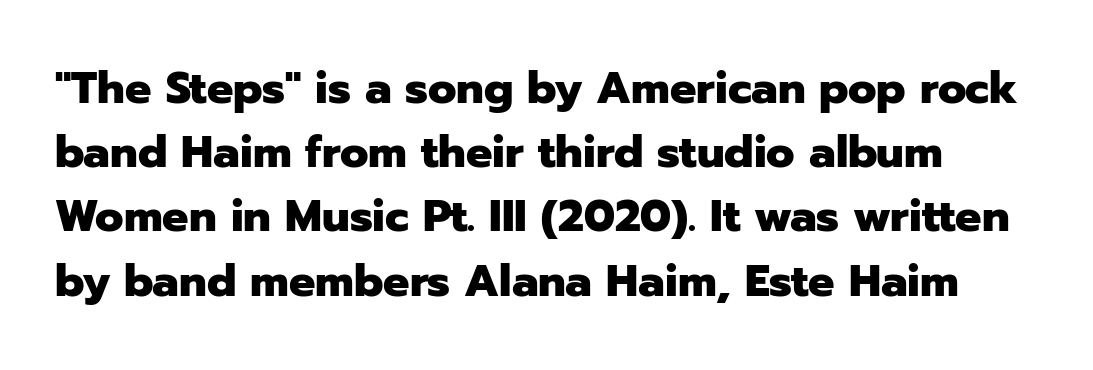
The image shows 44 px heavy sans-serif type, upright; set normal line spacing (1.46x), normal letter spacing, not underlined; low stroke contrast and a medium x-height.
